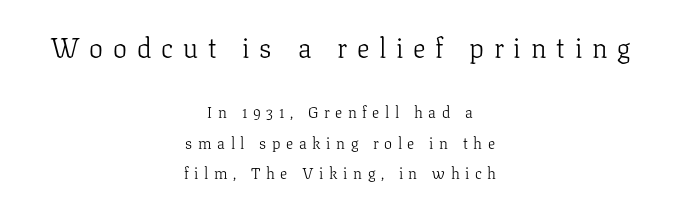
The image shows 28 px light serif type, upright; set centered, line spacing 1.89x, unusually wide letter spacing (+0.35 em), not underlined; the first (top) block is 1.75x larger; low stroke contrast and a medium x-height.
